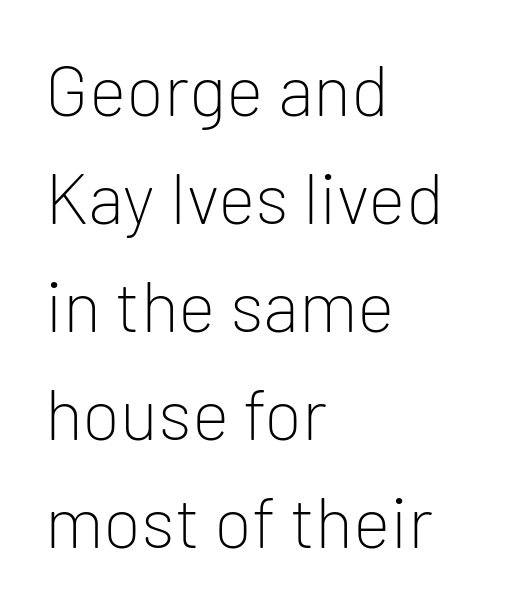
{"serif": "no", "italic": "no", "bold": "no", "weight": "light", "width": "normal", "stroke_contrast": "low", "x_height": "medium", "monospaced": "no", "underline": "no", "align": "left", "line_spacing": "normal", "line_spacing_ratio": 1.52, "letter_spacing": "normal", "letter_spacing_em": 0.0, "glyph_px": 71}
